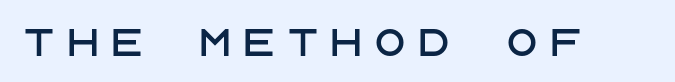
{"serif": "no", "italic": "no", "width": "normal", "stroke_contrast": "low", "x_height": "large", "underline": "no", "letter_spacing": "wide", "letter_spacing_em": 0.22, "glyph_px": 36}
